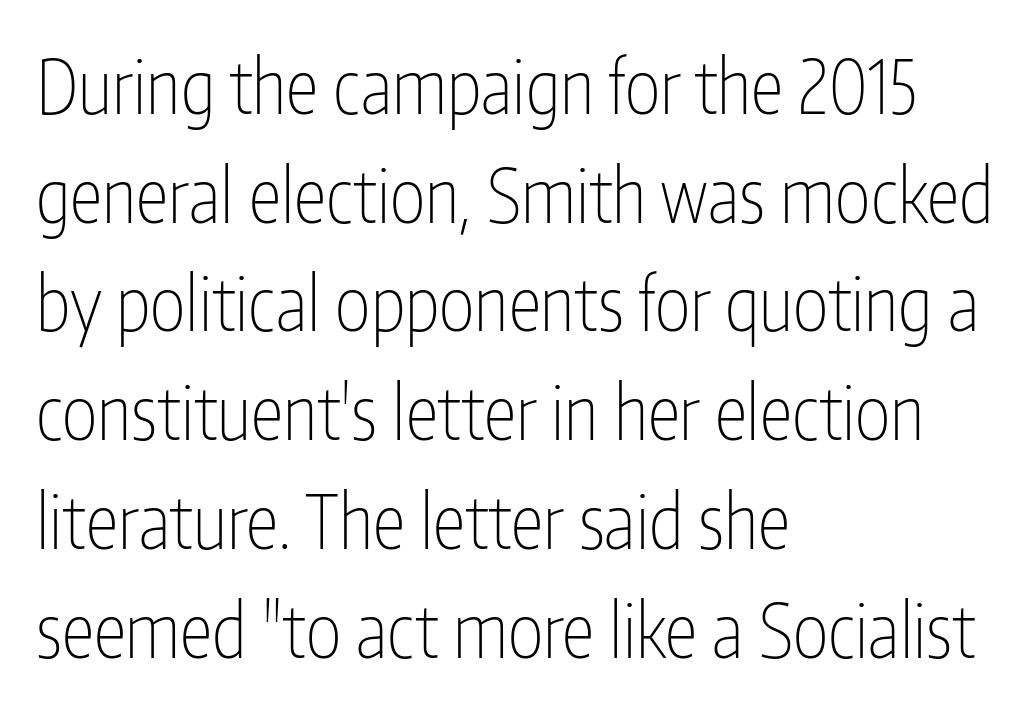
Q: Is the text bold? A: No.
Q: Is the text italic (slanted)? A: No, it is upright.
Q: Is the typeface a serif or a sans-serif typeface? A: Sans-serif.
Q: Is the text underlined? A: No.
Q: How is the paragraph aligned? A: Left-aligned.
Q: Is the spacing between letters normal or unusually wide? A: Normal.
Q: Is the spacing between lines tight, normal or loose? A: Normal.
Q: Width (condensed, normal, or wide)? A: Condensed.
Q: Stroke contrast? A: Low.
Q: x-height? A: Medium.
Q: Monospaced? A: No.
